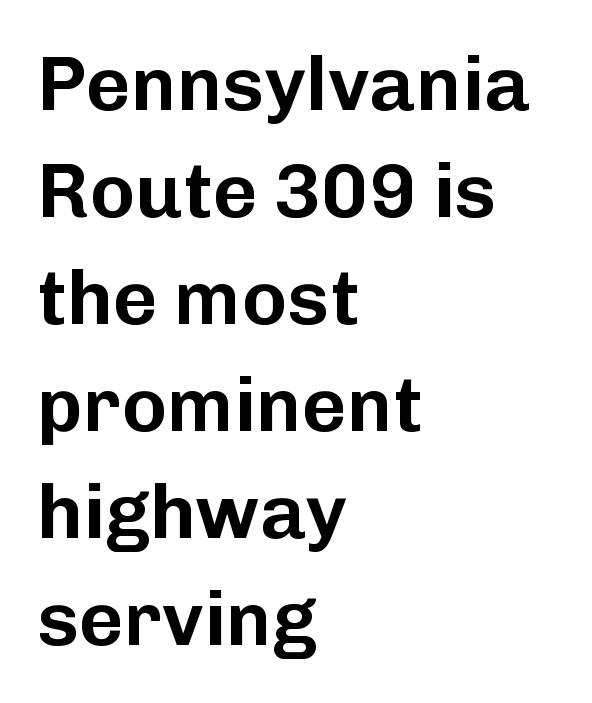
{"serif": "no", "italic": "no", "width": "normal", "stroke_contrast": "low", "x_height": "medium", "monospaced": "no", "underline": "no", "align": "left", "line_spacing": "normal", "line_spacing_ratio": 1.39, "letter_spacing": "normal", "letter_spacing_em": 0.0, "glyph_px": 77}
